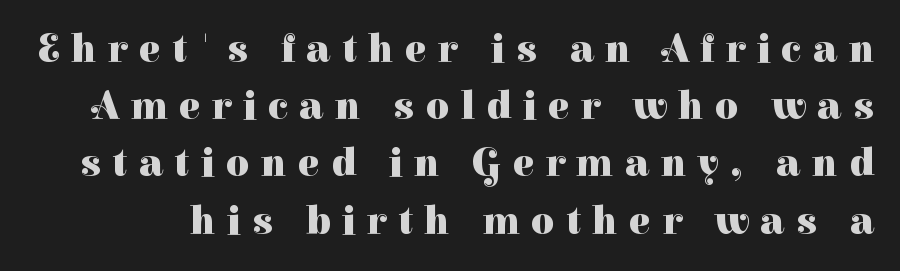
The image shows 40 px heavy serif type, upright; set normal line spacing (1.43x), unusually wide letter spacing (+0.29 em), not underlined; high stroke contrast and a medium x-height.
